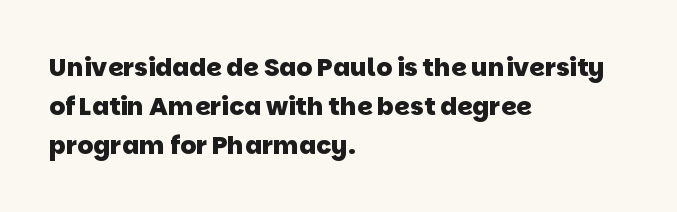
{"bold": "yes", "underline": "no", "align": "left", "line_spacing": "normal", "line_spacing_ratio": 1.56, "letter_spacing": "normal", "letter_spacing_em": 0.0, "glyph_px": 25}
